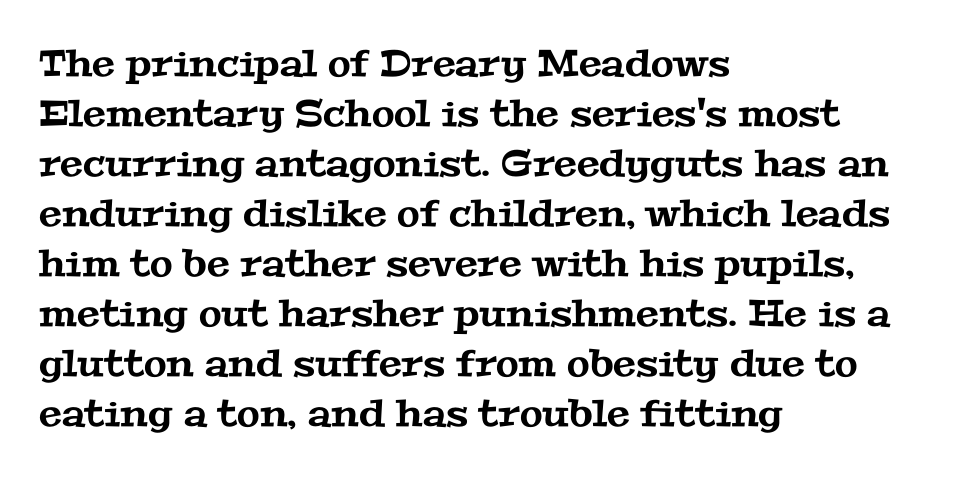
{"serif": "yes", "width": "wide", "stroke_contrast": "medium", "x_height": "medium", "monospaced": "no", "underline": "no", "align": "left", "line_spacing": "normal", "line_spacing_ratio": 1.35, "letter_spacing": "normal", "letter_spacing_em": 0.0, "glyph_px": 37}
